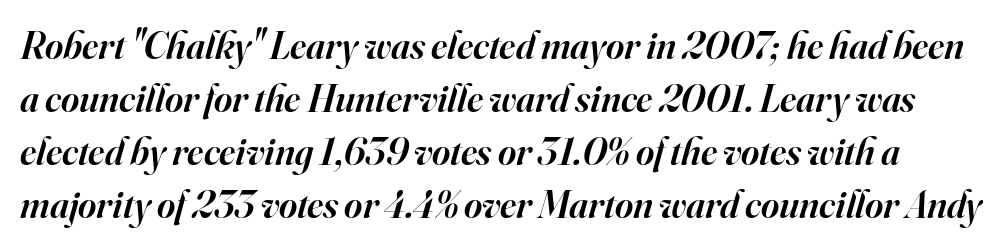
{"serif": "yes", "italic": "yes", "lean": "right", "slant_degrees": 16, "bold": "semi", "weight": "semibold", "width": "normal", "stroke_contrast": "high", "x_height": "small", "monospaced": "no", "underline": "no", "line_spacing": "normal", "line_spacing_ratio": 1.36, "letter_spacing": "normal", "letter_spacing_em": 0.0, "glyph_px": 39}
